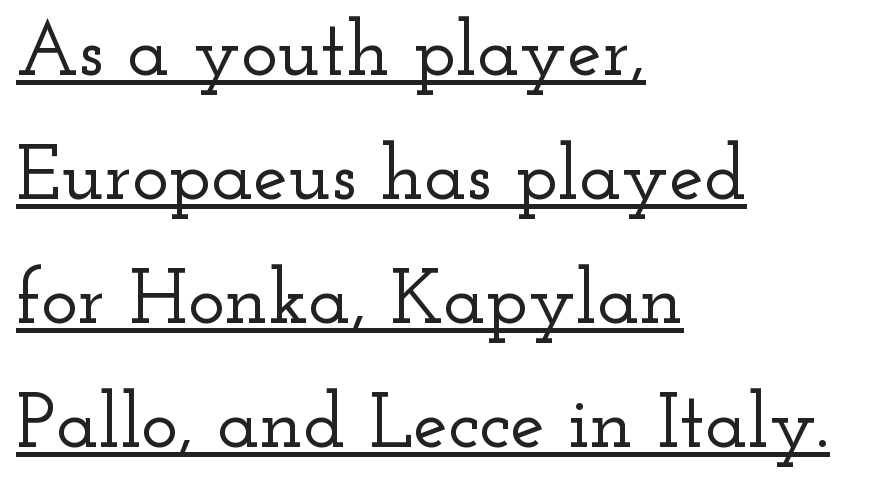
{"serif": "yes", "italic": "no", "width": "wide", "stroke_contrast": "low", "x_height": "small", "monospaced": "no", "underline": "yes", "align": "left", "line_spacing": "normal", "line_spacing_ratio": 1.59, "letter_spacing": "normal", "letter_spacing_em": 0.0, "glyph_px": 78}
